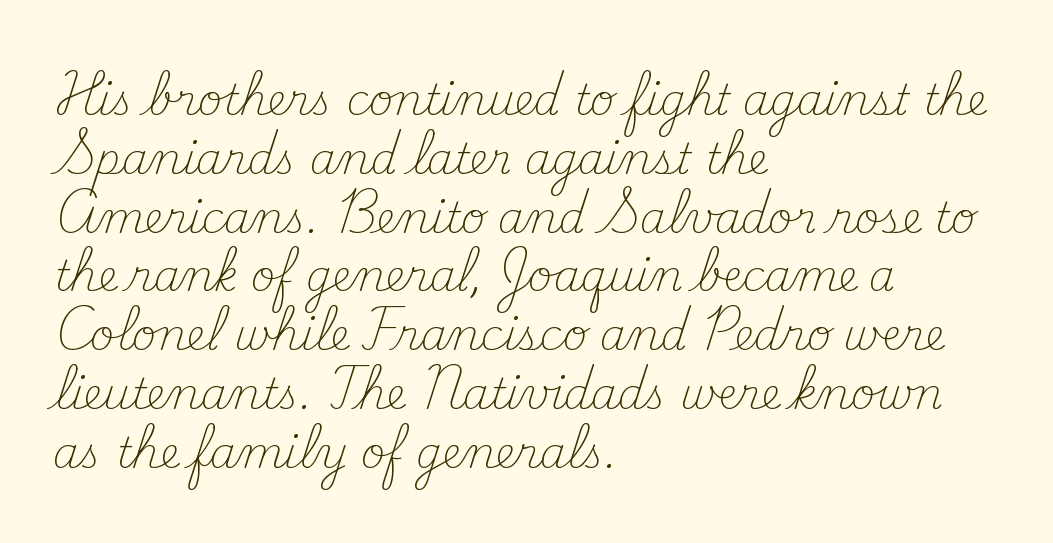
Does the copy run flush right? No — it runs flush left. The horizontal fit of the characters is conventional and even. Successive baselines arrive at the customary interval. The rendering uses natural spacing where letterforms have individual widths.
